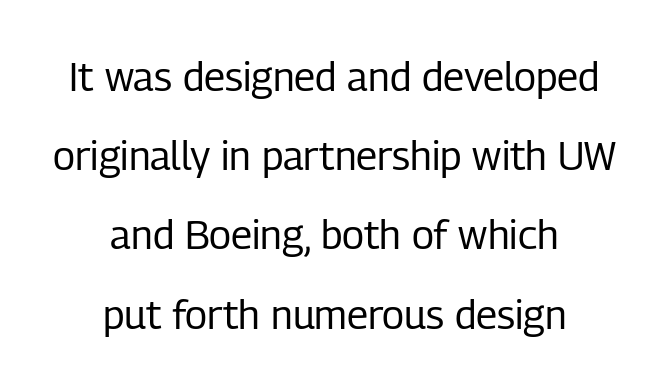
The image shows 40 px regular-weight, condensed sans-serif type, upright; set centered, loose line spacing (1.98x), normal letter spacing, not underlined; low stroke contrast and a medium x-height.
